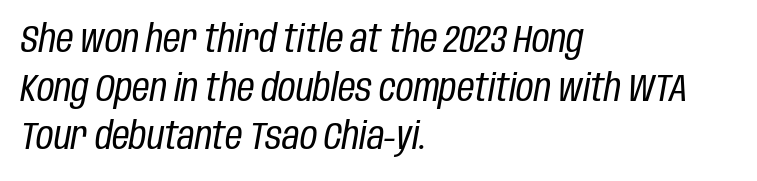
These lines stack with their left ends in a neat column. The leading is moderate, giving the passage an even texture. Spacing between characters is what you'd get straight out of the box. The whole block is typeset with a tilt. Spacing verdict: proportional, widths tailored to each character. Letters have the restrained weight of plain body copy at most.
